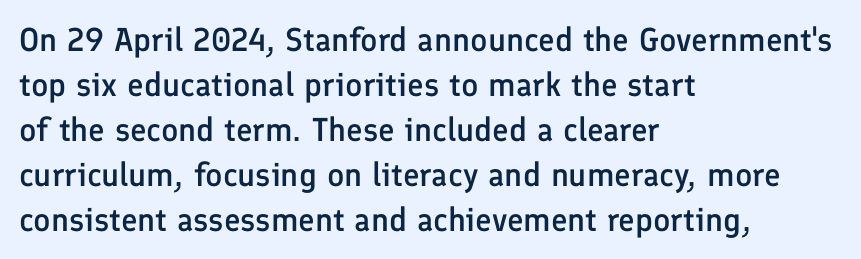
Q: Is the text bold? A: Semi-bold.
Q: Is the text italic (slanted)? A: No, it is upright.
Q: Is the typeface a serif or a sans-serif typeface? A: Sans-serif.
Q: Is the text underlined? A: No.
Q: How is the paragraph aligned? A: Left-aligned.
Q: Is the spacing between letters normal or unusually wide? A: Normal.
Q: Is the spacing between lines tight, normal or loose? A: Normal.
Q: Width (condensed, normal, or wide)? A: Normal.
Q: Stroke contrast? A: Low.
Q: x-height? A: Medium.
Q: Monospaced? A: No.
